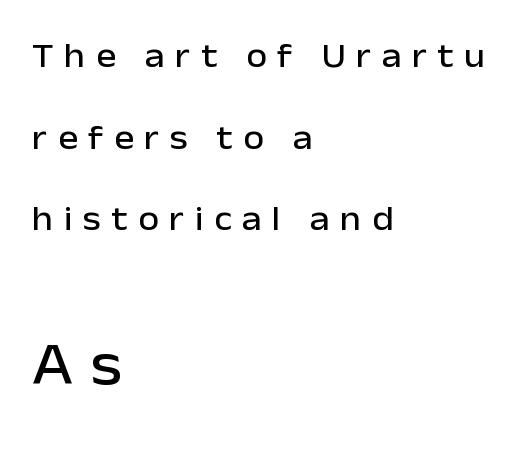
{"serif": "no", "italic": "no", "width": "normal", "stroke_contrast": "low", "x_height": "medium", "monospaced": "no", "underline": "no", "align": "left", "line_spacing": "loose", "line_spacing_ratio": 2.4, "letter_spacing": "wide", "letter_spacing_em": 0.31, "larger_block": "second", "size_ratio": 1.74, "glyph_px": 59}
